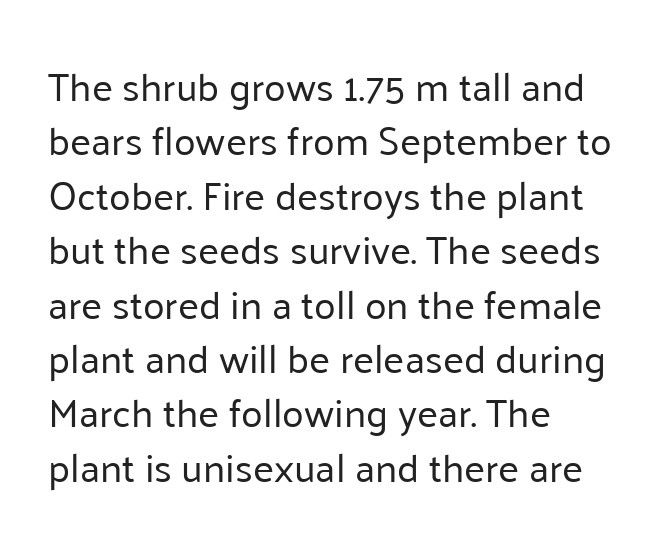
{"serif": "no", "italic": "no", "bold": "no", "weight": "regular", "width": "normal", "stroke_contrast": "low", "x_height": "medium", "monospaced": "no", "underline": "no", "align": "left", "line_spacing": "normal", "line_spacing_ratio": 1.36, "letter_spacing": "normal", "letter_spacing_em": 0.0, "glyph_px": 40}
